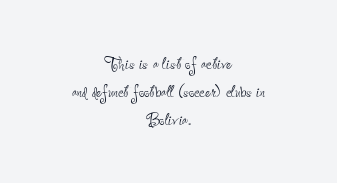
The image shows 20 px text type; set centered, normal line spacing (1.41x), normal letter spacing, not underlined.
